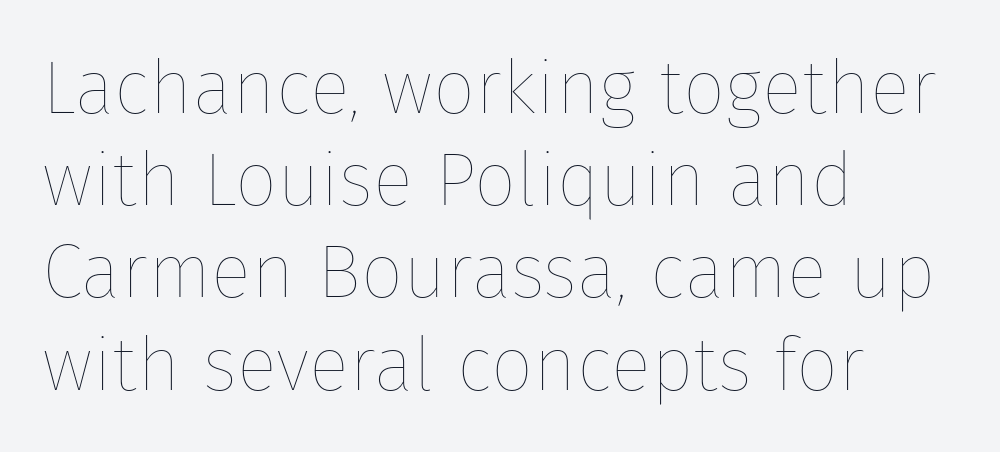
Q: Is the text bold? A: No.
Q: Is the text italic (slanted)? A: No, it is upright.
Q: Is the text underlined? A: No.
Q: How is the paragraph aligned? A: Left-aligned.
Q: Is the spacing between letters normal or unusually wide? A: Normal.
Q: Width (condensed, normal, or wide)? A: Normal.
Q: Stroke contrast? A: Low.
Q: x-height? A: Medium.
Q: Monospaced? A: No.
